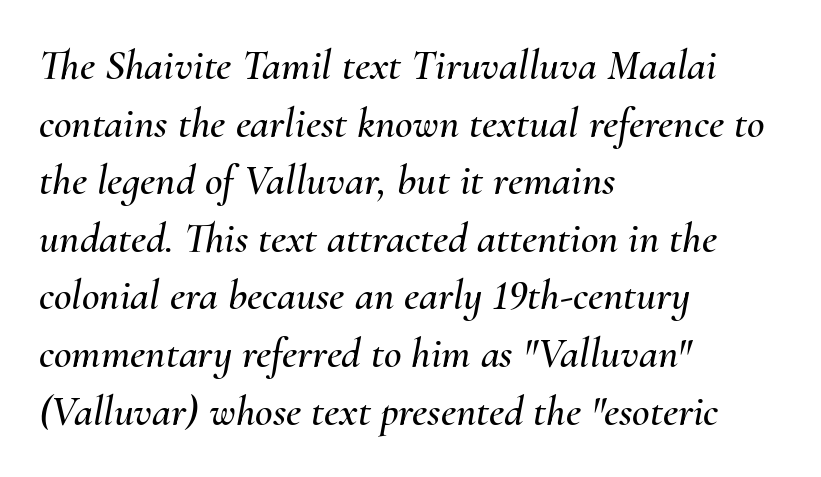
The image shows 43 px text type, italic (leaning right); set left-aligned, normal line spacing (1.34x), normal letter spacing, not underlined; medium stroke contrast and a small x-height.
